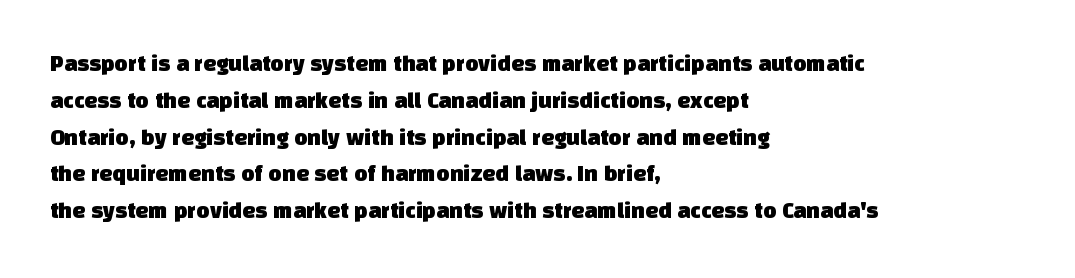
The image shows 23 px text type; set left-aligned, normal line spacing (1.6x), normal letter spacing, not underlined.
